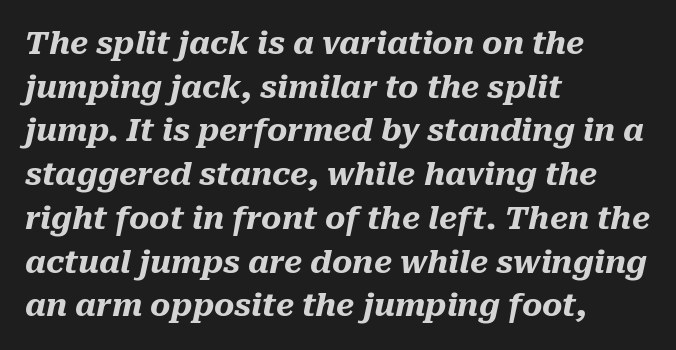
{"italic": "yes", "lean": "right", "slant_degrees": 10, "bold": "yes", "weight": "heavy", "width": "normal", "stroke_contrast": "medium", "x_height": "medium", "monospaced": "no", "underline": "no", "align": "left", "line_spacing": "normal", "line_spacing_ratio": 1.41, "letter_spacing": "normal", "letter_spacing_em": 0.0, "glyph_px": 31}
